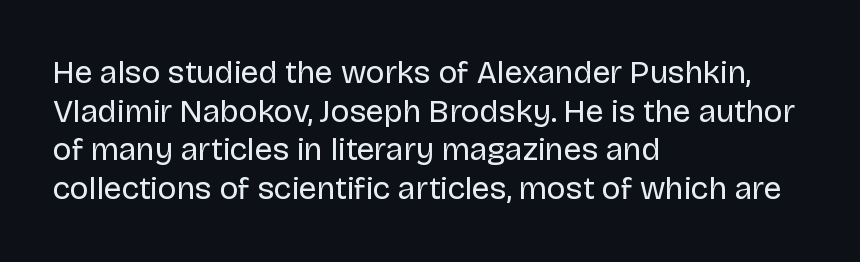
Q: Is the text bold? A: No.
Q: Is the text italic (slanted)? A: No, it is upright.
Q: Is the typeface a serif or a sans-serif typeface? A: Sans-serif.
Q: Is the text underlined? A: No.
Q: How is the paragraph aligned? A: Left-aligned.
Q: Is the spacing between letters normal or unusually wide? A: Normal.
Q: Width (condensed, normal, or wide)? A: Normal.
Q: Stroke contrast? A: Low.
Q: x-height? A: Large.
Q: Monospaced? A: No.
